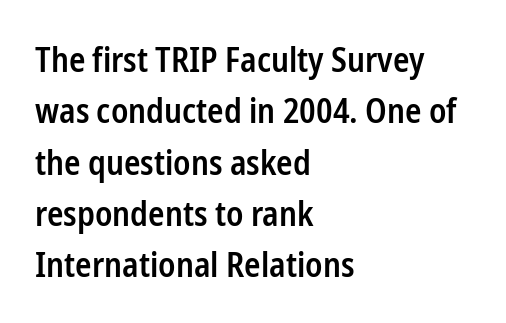
Vertical strokes here are truly vertical. The passage shown is typed in a proportional face where columns would drift. Heft: intermediate — a semibold. Does the copy run flush right? No — it runs flush left. Quick note: underline off. I'd call this a sans setting — the letters go barefoot.
